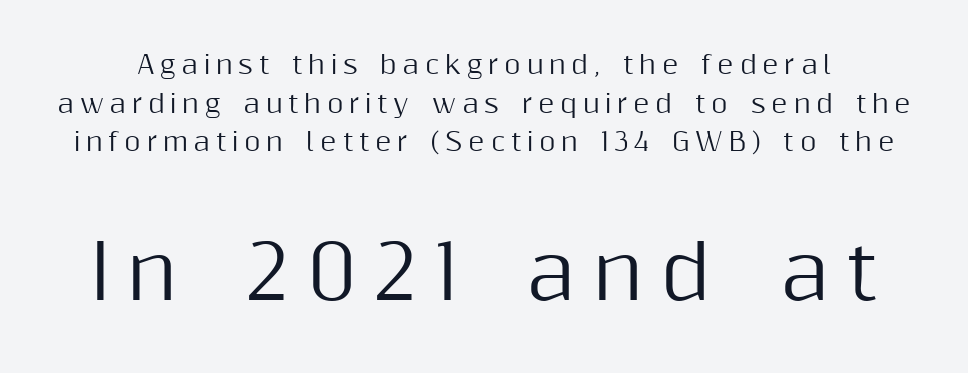
The image shows 75 px sans-serif type, upright; set normal line spacing (1.55x), unusually wide letter spacing (+0.23 em), not underlined; the second (bottom) block is 3.0x larger; medium stroke contrast and a medium x-height.
